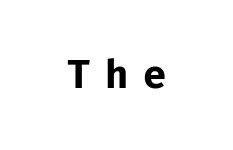
Just letters on the line, the space beneath them empty. These lines are rendered in a fixed-pitch font. Short note: letters widely spaced. You can tell it's not italic because the verticals are truly vertical. Type style note: lacks serifs. Summary of weight: heavy, a full bold.
